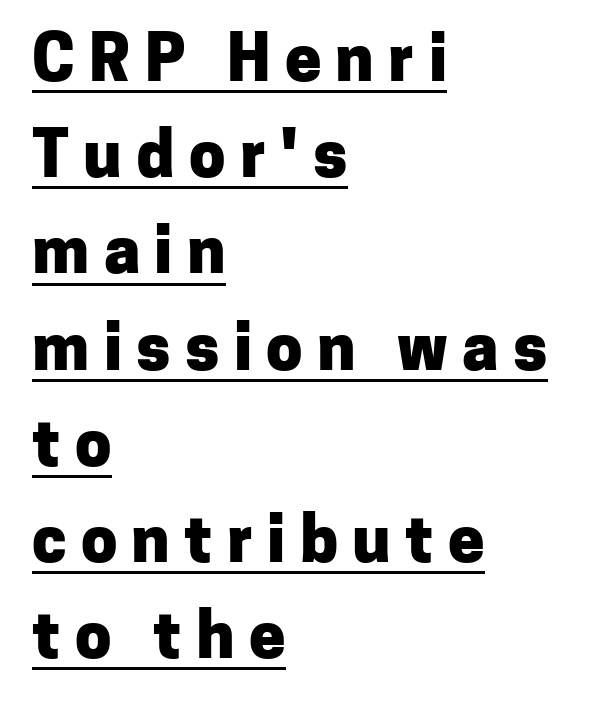
The image shows 65 px heavy sans-serif type, upright; set left-aligned, normal line spacing (1.48x), unusually wide letter spacing (+0.22 em), underlined; low stroke contrast and a medium x-height.
